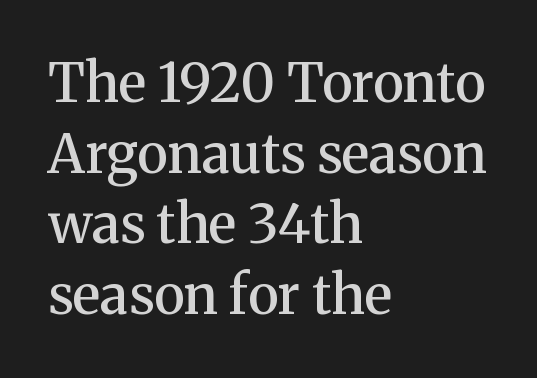
The image shows 54 px semibold serif type, upright; set left-aligned, normal line spacing (1.31x), normal letter spacing, not underlined; medium stroke contrast and a medium x-height.
